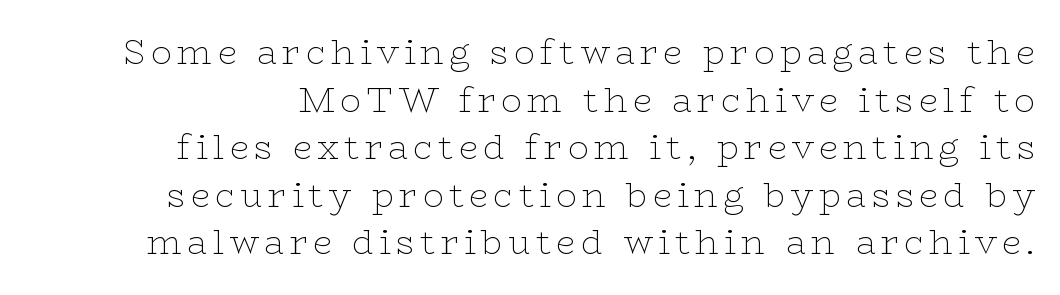
The image shows 34 px thin, wide serif type, upright; set right-aligned, normal line spacing (1.4x), not underlined; low stroke contrast and a medium x-height.
